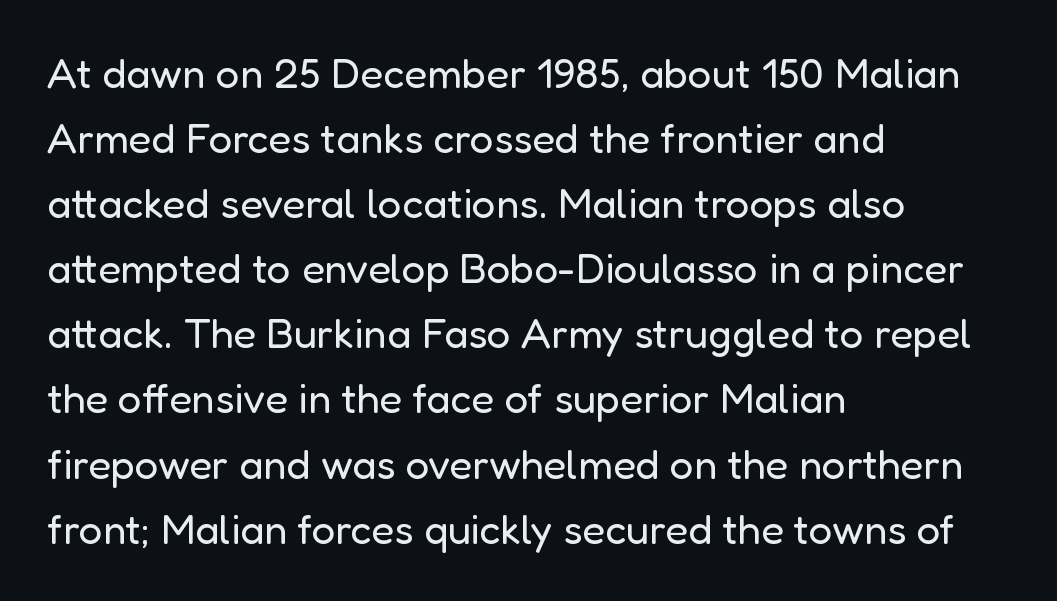
{"serif": "no", "italic": "no", "bold": "no", "weight": "regular", "width": "normal", "stroke_contrast": "low", "x_height": "medium", "monospaced": "no", "underline": "no", "align": "left", "line_spacing": "normal", "line_spacing_ratio": 1.55, "letter_spacing": "normal", "letter_spacing_em": 0.0, "glyph_px": 42}
